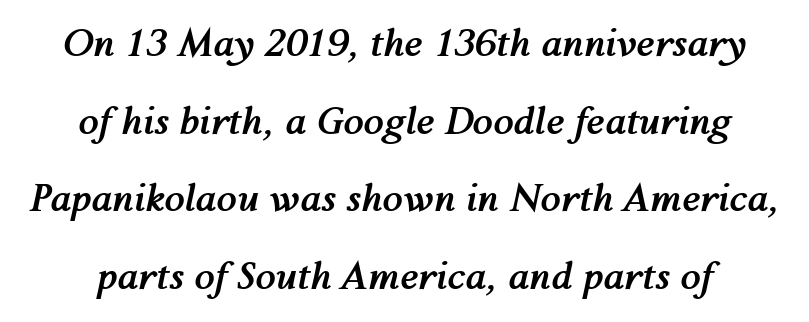
{"italic": "yes", "lean": "right", "slant_degrees": 12, "bold": "yes", "weight": "semibold", "width": "normal", "stroke_contrast": "medium", "x_height": "medium", "monospaced": "no", "underline": "no", "line_spacing": "loose", "line_spacing_ratio": 2.1, "letter_spacing": "normal", "letter_spacing_em": 0.0, "glyph_px": 37}
